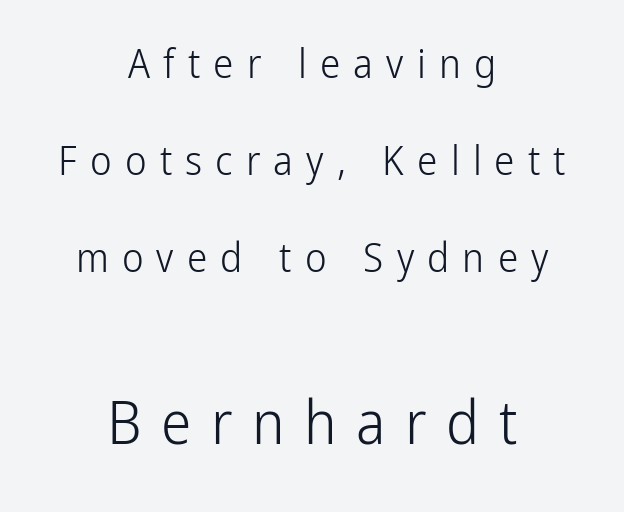
Q: Is the text bold? A: No.
Q: Is the text italic (slanted)? A: No, it is upright.
Q: Is the typeface a serif or a sans-serif typeface? A: Sans-serif.
Q: Is the text underlined? A: No.
Q: How is the paragraph aligned? A: Centered.
Q: Is the spacing between letters normal or unusually wide? A: Unusually wide.
Q: Is the spacing between lines tight, normal or loose? A: Loose.
Q: Which block of text is set in a larger size, the first (top) or the second (bottom)? A: The second (bottom) one.
Q: Width (condensed, normal, or wide)? A: Condensed.
Q: Stroke contrast? A: Low.
Q: x-height? A: Medium.
Q: Monospaced? A: No.
